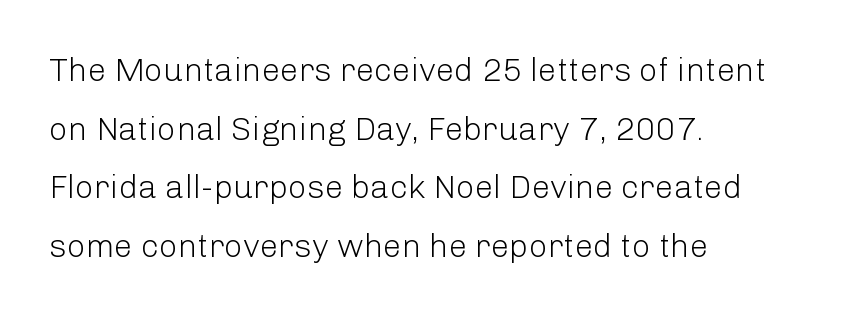
{"serif": "no", "italic": "no", "bold": "no", "weight": "light", "width": "normal", "stroke_contrast": "low", "x_height": "medium", "monospaced": "no", "underline": "no", "align": "left", "line_spacing_ratio": 1.78, "letter_spacing": "normal", "letter_spacing_em": 0.0, "glyph_px": 33}
